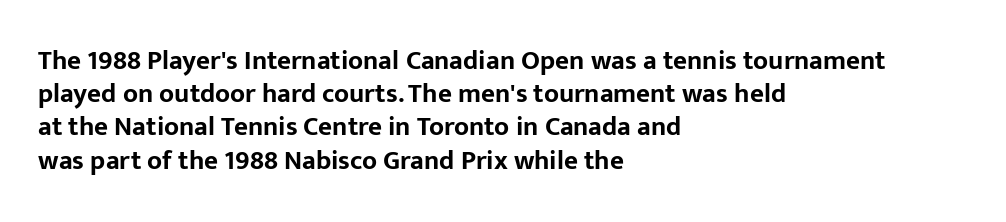
{"italic": "no", "bold": "yes", "underline": "no", "align": "left", "line_spacing_ratio": 1.23, "letter_spacing": "normal", "letter_spacing_em": 0.0, "glyph_px": 27}
